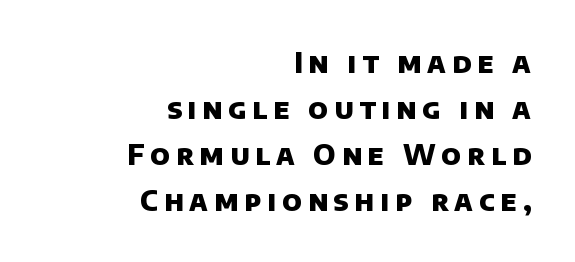
Character widths vary here, with narrow letters taking less room than wide ones. Just letters on the line, the space beneath them empty. The characters display no serif detailing; their extremities are plain. Teacher's note: observe the even right margin — that is flush-right alignment.
